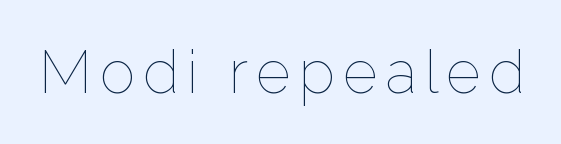
The passage shown is not bold in any degree. Posture: vertical. Words float on clear page, feet unadorned. This sample has the flowing, uneven cadence of proportional lettering.
